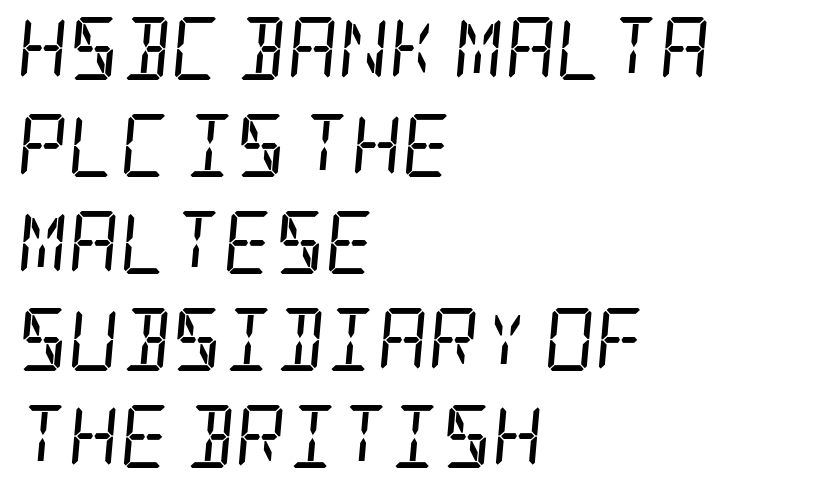
Q: Is the text bold? A: No.
Q: Is the text italic (slanted)? A: Yes, it leans right by about 5 degrees.
Q: Is the typeface a serif or a sans-serif typeface? A: Serif.
Q: Is the text underlined? A: No.
Q: How is the paragraph aligned? A: Left-aligned.
Q: Is the spacing between letters normal or unusually wide? A: Normal.
Q: Is the spacing between lines tight, normal or loose? A: Normal.
Q: Width (condensed, normal, or wide)? A: Condensed.
Q: Stroke contrast? A: Low.
Q: x-height? A: Large.
